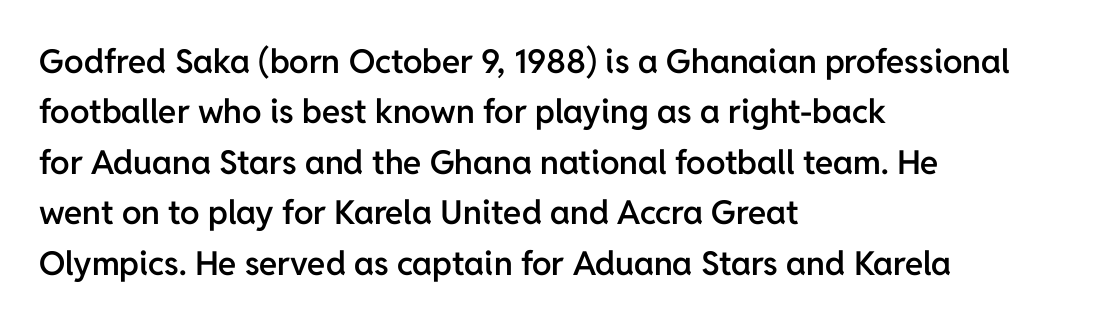
Q: Is the text bold? A: Semi-bold.
Q: Is the text italic (slanted)? A: No, it is upright.
Q: Is the typeface a serif or a sans-serif typeface? A: Sans-serif.
Q: Is the text underlined? A: No.
Q: How is the paragraph aligned? A: Left-aligned.
Q: Is the spacing between letters normal or unusually wide? A: Normal.
Q: Is the spacing between lines tight, normal or loose? A: Normal.
Q: Width (condensed, normal, or wide)? A: Normal.
Q: Stroke contrast? A: Low.
Q: x-height? A: Medium.
Q: Monospaced? A: No.
